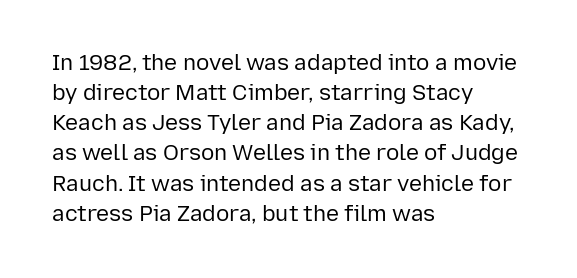
{"italic": "no", "bold": "no", "underline": "no", "align": "left", "line_spacing": "normal", "line_spacing_ratio": 1.37, "letter_spacing": "normal", "letter_spacing_em": 0.0, "glyph_px": 22}
